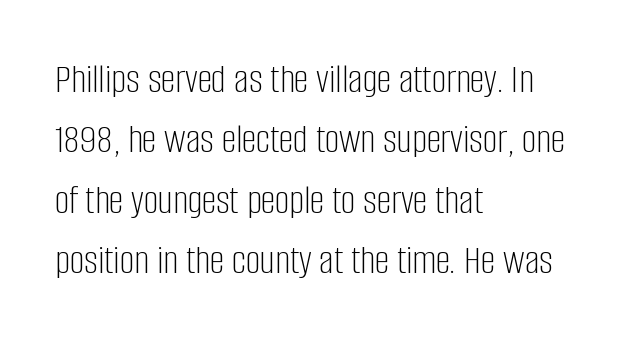
{"serif": "no", "italic": "no", "bold": "no", "weight": "light", "width": "condensed", "stroke_contrast": "low", "x_height": "large", "monospaced": "no", "underline": "no", "align": "left", "line_spacing": "normal", "line_spacing_ratio": 1.47, "letter_spacing": "normal", "letter_spacing_em": 0.0, "glyph_px": 41}
